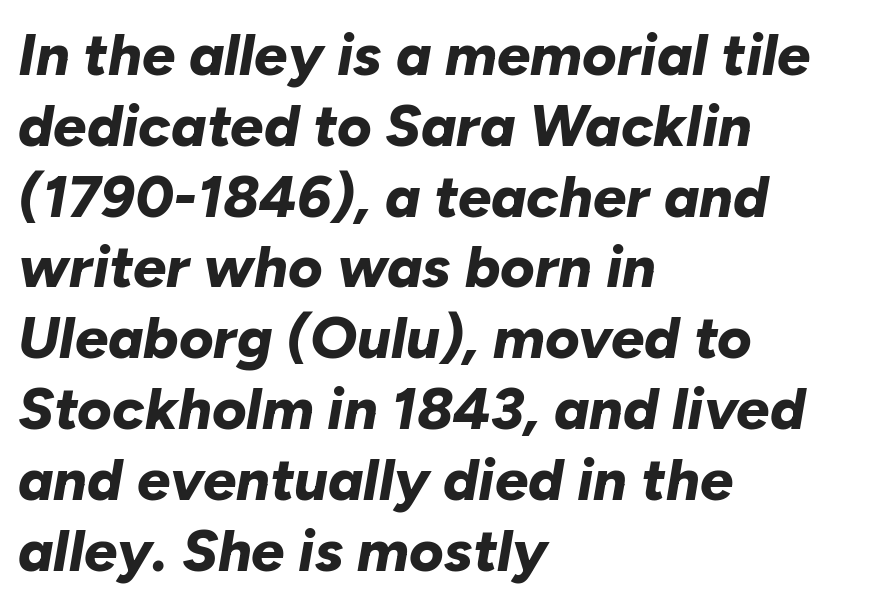
Clear beneath every line of the passage. A typesetter would mark this as italic. Look at the stroke-to-counter ratio: heavy, a bold. The ragged edge is on the right, which tells us the setting is flush left.
